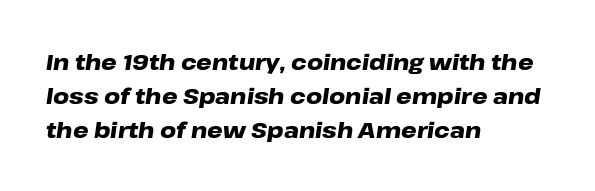
Weight: bold. You can tell it's italic because the verticals aren't actually vertical. The designer left line spacing at the default. Between one letter and the next there's only the usual sliver of space.
